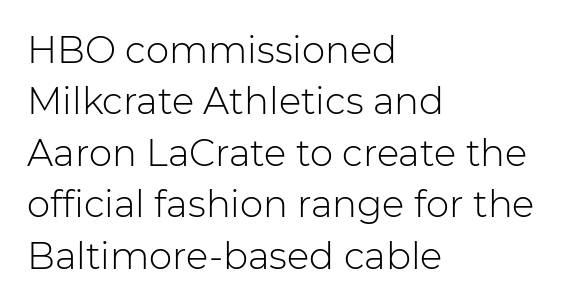
Ascenders rise straight up at ninety degrees. The typeface has the unassuming heft of standard copy or less. Do the characters align in a grid? No, the font is proportional. The horizontal fit of the characters is conventional and even. This rendering employs a face without finishing strokes, i.e., a sans-serif.
